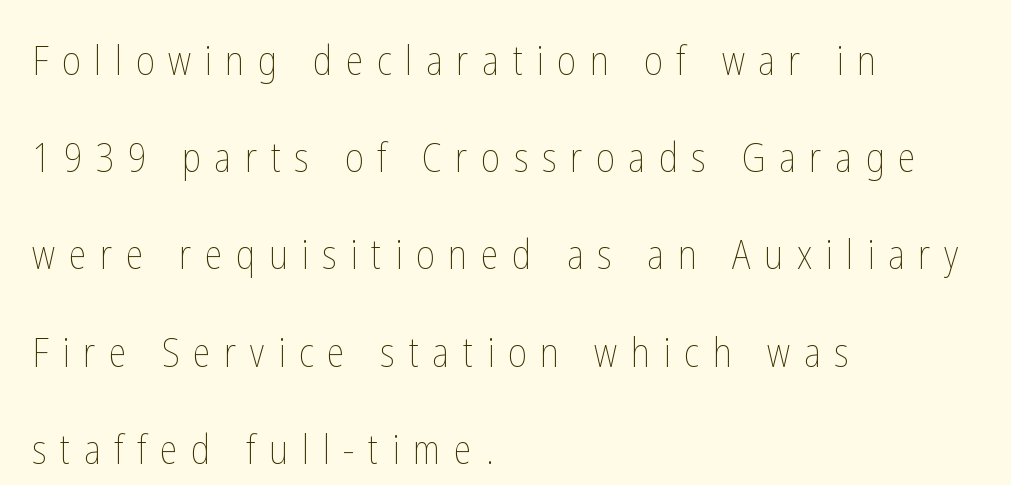
{"italic": "no", "bold": "no", "weight": "thin", "width": "condensed", "stroke_contrast": "low", "x_height": "medium", "monospaced": "no", "underline": "no", "align": "left", "line_spacing": "loose", "line_spacing_ratio": 2.43, "letter_spacing": "wide", "letter_spacing_em": 0.34, "glyph_px": 40}
